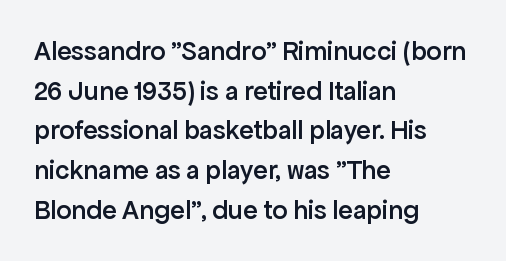
The image shows 27 px text type, upright; set left-aligned, normal line spacing (1.47x), normal letter spacing, not underlined.
